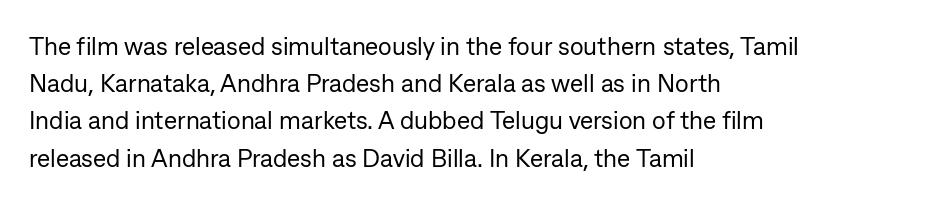
Each new line begins a customary step beneath the previous one. In CSS terms this would be text-align: left. Every character sits straight up, as roman type does. Inter-character spacing is left at the font's built-in metrics.
